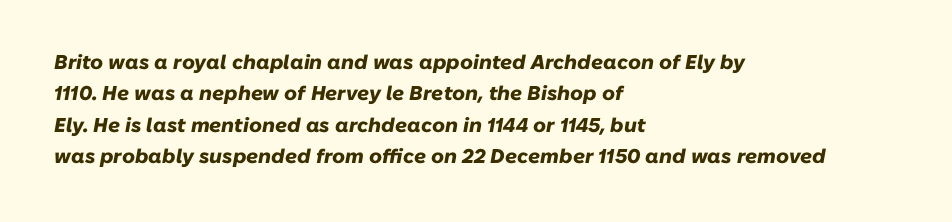
Q: Is the text bold? A: Yes.
Q: Is the text italic (slanted)? A: Yes, it leans right by about 10 degrees.
Q: Is the text underlined? A: No.
Q: How is the paragraph aligned? A: Left-aligned.
Q: Is the spacing between letters normal or unusually wide? A: Normal.
Q: Is the spacing between lines tight, normal or loose? A: Normal.
